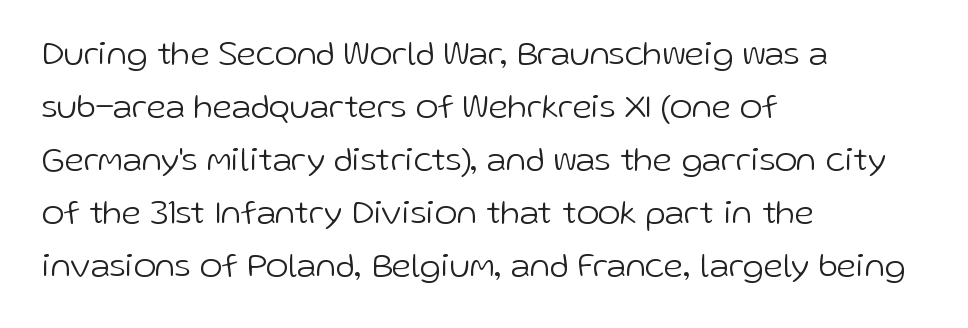
Q: Is the text bold? A: No.
Q: Is the text italic (slanted)? A: No, it is upright.
Q: Is the typeface a serif or a sans-serif typeface? A: Sans-serif.
Q: Is the text underlined? A: No.
Q: How is the paragraph aligned? A: Left-aligned.
Q: Is the spacing between letters normal or unusually wide? A: Normal.
Q: Is the spacing between lines tight, normal or loose? A: Normal.
Q: Width (condensed, normal, or wide)? A: Normal.
Q: Stroke contrast? A: Low.
Q: x-height? A: Medium.
Q: Monospaced? A: No.
